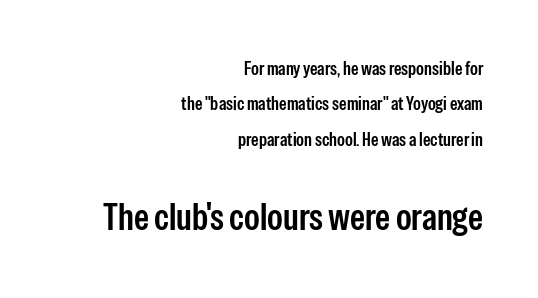
{"serif": "no", "italic": "no", "bold": "semi", "weight": "semibold", "width": "condensed", "stroke_contrast": "low", "x_height": "medium", "monospaced": "no", "underline": "no", "align": "right", "line_spacing_ratio": 1.86, "letter_spacing": "normal", "letter_spacing_em": 0.0, "larger_block": "second", "size_ratio": 2.0, "glyph_px": 38}
